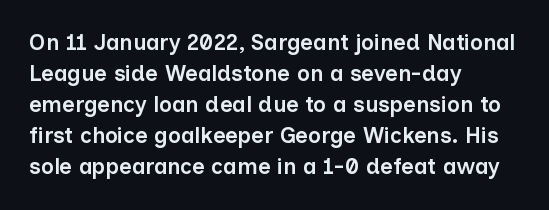
Q: Is the text bold? A: Semi-bold.
Q: Is the text italic (slanted)? A: No, it is upright.
Q: Is the text underlined? A: No.
Q: How is the paragraph aligned? A: Left-aligned.
Q: Is the spacing between letters normal or unusually wide? A: Normal.
Q: Is the spacing between lines tight, normal or loose? A: Normal.
